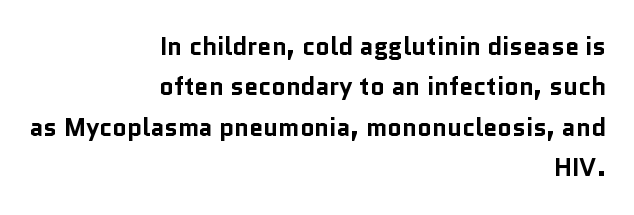
Caption: standard tracking, unaltered. This rendering uses right alignment, leaving the left contour irregular. These lines carry a lot of weight — the face is fully bold. Honestly, the row spacing looks completely unremarkable. Rule under the text: the space is simply empty.
